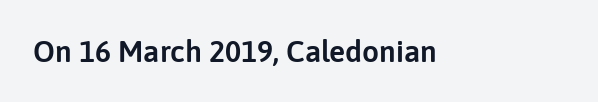
Rendered with straight, roman letterforms. Clear beneath every line of the passage. Short note: letters normally spaced. The letters advance in unequal steps, a hallmark of proportional type.
